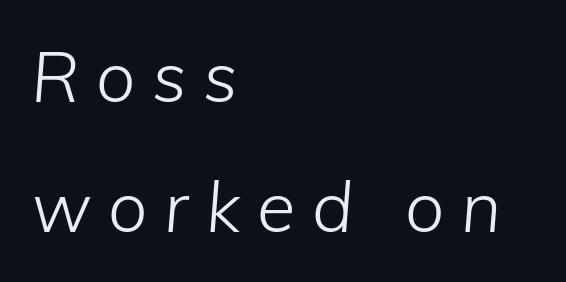
{"italic": "yes", "lean": "right", "slant_degrees": 5, "bold": "no", "weight": "light", "width": "normal", "stroke_contrast": "low", "x_height": "medium", "monospaced": "no", "underline": "no", "align": "left", "line_spacing_ratio": 1.86, "letter_spacing": "wide", "letter_spacing_em": 0.24, "glyph_px": 70}
